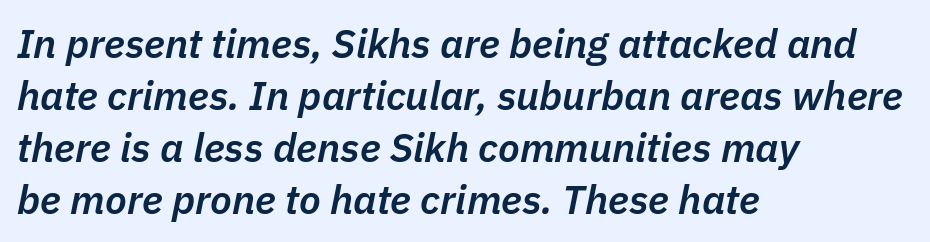
{"italic": "yes", "lean": "right", "slant_degrees": 11, "bold": "semi", "weight": "semibold", "width": "normal", "stroke_contrast": "low", "x_height": "medium", "monospaced": "no", "underline": "no", "align": "left", "line_spacing": "normal", "line_spacing_ratio": 1.3, "letter_spacing": "normal", "letter_spacing_em": 0.0, "glyph_px": 40}
